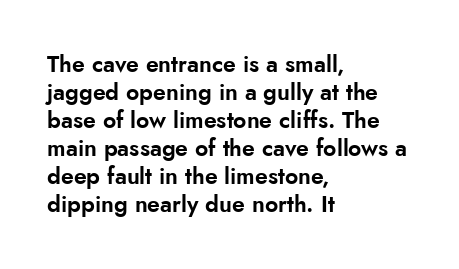
Look at the tracking — it's just the regular setting, nothing added. Caption: multi-line text, flush left, ragged right. Notice how the stems are strictly vertical — no italics here. A clean baseline with only descenders dipping below it.
